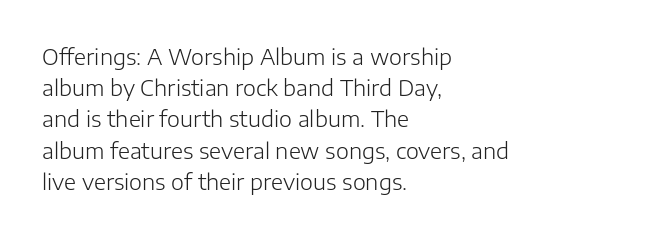
The image shows 22 px text type, upright; set left-aligned, normal line spacing (1.42x), normal letter spacing, not underlined.
